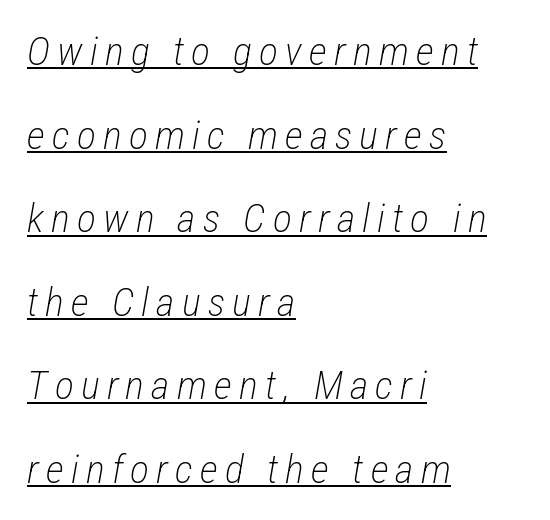
{"italic": "yes", "lean": "right", "slant_degrees": 12, "bold": "no", "weight": "light", "width": "condensed", "stroke_contrast": "low", "x_height": "medium", "monospaced": "no", "underline": "yes", "align": "left", "line_spacing": "loose", "line_spacing_ratio": 2.09, "glyph_px": 40}
